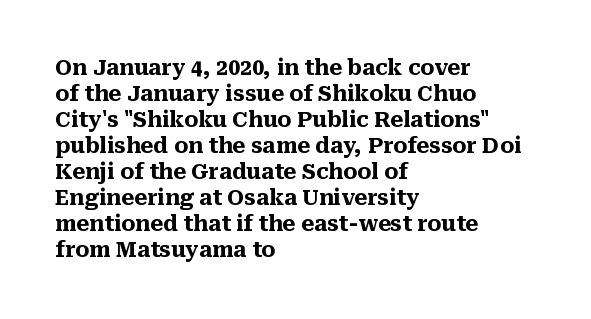
{"italic": "no", "bold": "yes", "underline": "no", "align": "left", "line_spacing_ratio": 1.24, "letter_spacing": "normal", "letter_spacing_em": 0.0, "glyph_px": 21}
